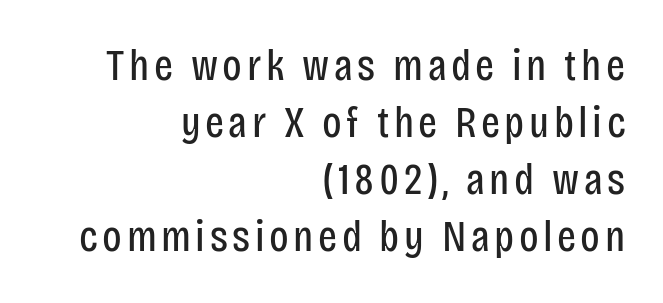
{"serif": "no", "italic": "no", "bold": "no", "weight": "regular", "width": "condensed", "stroke_contrast": "low", "x_height": "large", "monospaced": "no", "underline": "no", "align": "right", "line_spacing": "normal", "line_spacing_ratio": 1.27, "glyph_px": 45}
